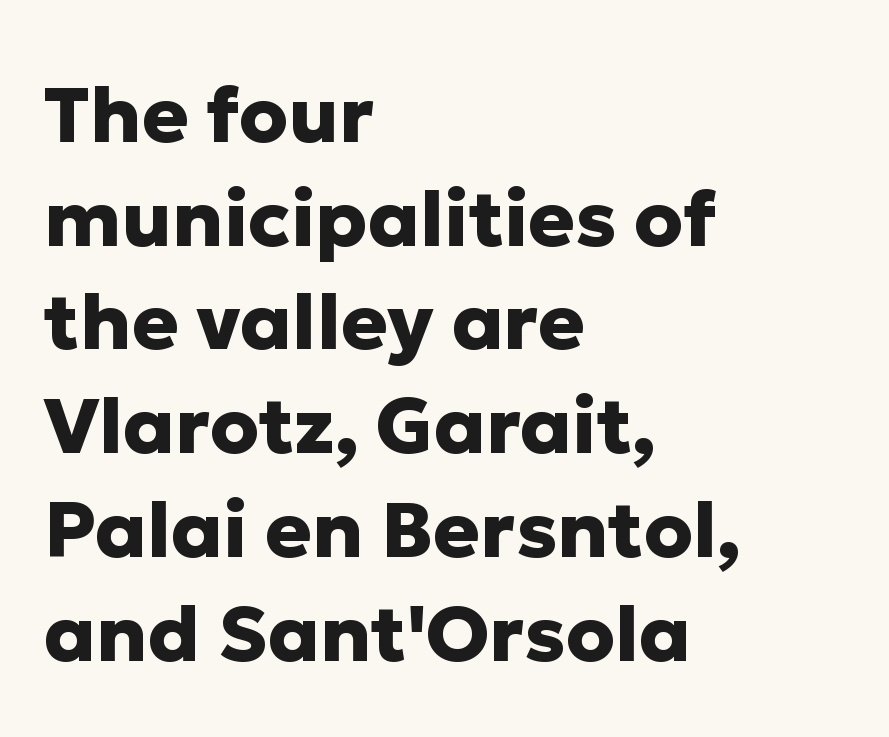
The image shows 78 px heavy sans-serif type, upright; set left-aligned, normal line spacing (1.33x), normal letter spacing, not underlined; low stroke contrast and a medium x-height.
